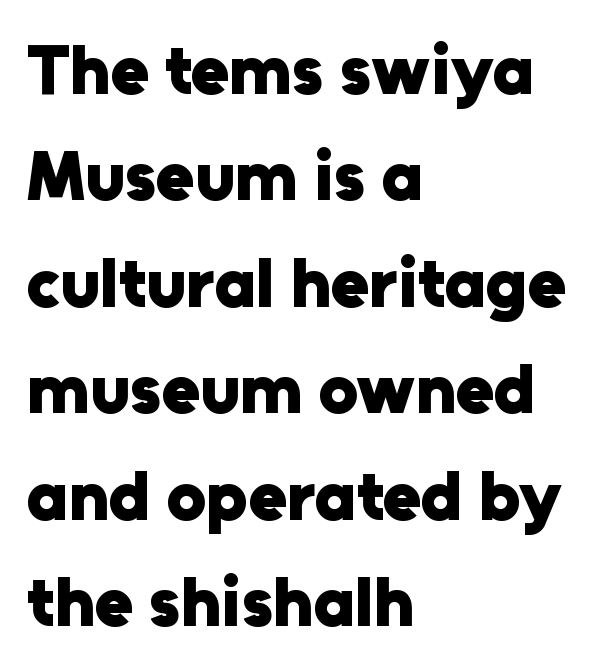
Heft: maximum for text — a bold. Each word holds together tightly as a unit, with standard inter-letter gaps. Tall strokes in this sample are plumb rather than angled. Proportional: the letters do not fall into vertical columns. The rag falls on the right side of this text block. The leading is moderate, giving the passage an even texture.
